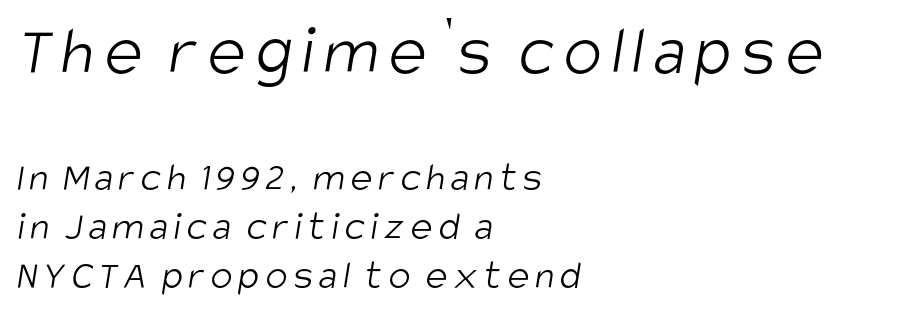
{"serif": "no", "bold": "no", "weight": "light", "width": "condensed", "stroke_contrast": "low", "x_height": "large", "monospaced": "no", "underline": "no", "align": "left", "line_spacing_ratio": 1.19, "larger_block": "first", "size_ratio": 1.73, "glyph_px": 71}
